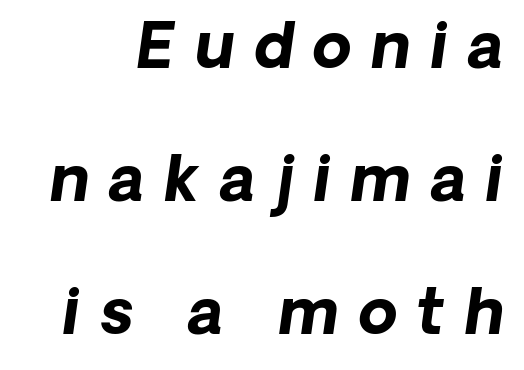
Q: Is the text bold? A: Yes.
Q: Is the typeface a serif or a sans-serif typeface? A: Sans-serif.
Q: Is the text underlined? A: No.
Q: Is the spacing between letters normal or unusually wide? A: Unusually wide.
Q: Is the spacing between lines tight, normal or loose? A: Loose.
Q: Width (condensed, normal, or wide)? A: Normal.
Q: Stroke contrast? A: Low.
Q: x-height? A: Medium.
Q: Monospaced? A: No.
